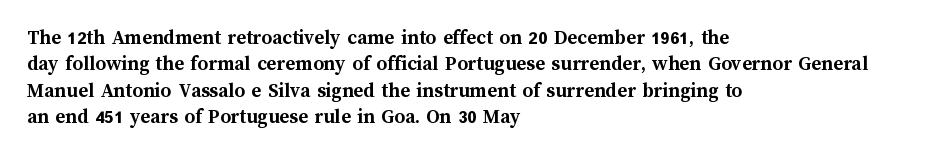
What weight is shown? A full bold with thick strokes. The lettering holds an erect, upright posture throughout. Plain, unruled lines of type. The rendering keeps characters at their native spacing. Leading: standard.
